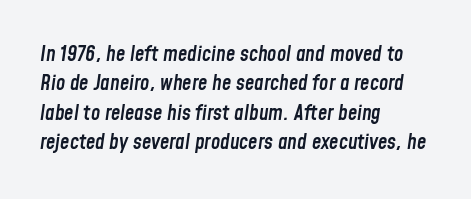
The image shows 21 px text type, italic (leaning right); set left-aligned, normal line spacing (1.4x), normal letter spacing, not underlined.
